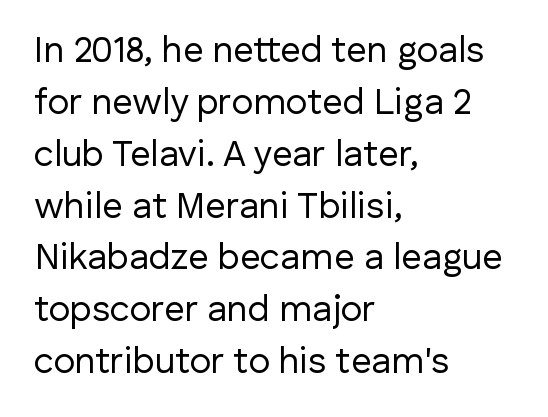
Q: Is the text bold? A: No.
Q: Is the text italic (slanted)? A: No, it is upright.
Q: Is the typeface a serif or a sans-serif typeface? A: Sans-serif.
Q: Is the text underlined? A: No.
Q: How is the paragraph aligned? A: Left-aligned.
Q: Is the spacing between letters normal or unusually wide? A: Normal.
Q: Is the spacing between lines tight, normal or loose? A: Normal.
Q: Width (condensed, normal, or wide)? A: Normal.
Q: Stroke contrast? A: Low.
Q: x-height? A: Medium.
Q: Monospaced? A: No.
